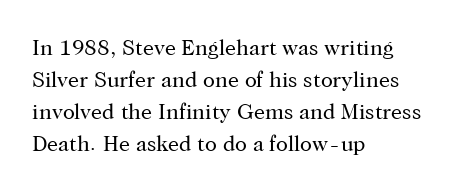
Q: Is the text bold? A: No.
Q: Is the text italic (slanted)? A: No, it is upright.
Q: Is the text underlined? A: No.
Q: How is the paragraph aligned? A: Left-aligned.
Q: Is the spacing between letters normal or unusually wide? A: Normal.
Q: Is the spacing between lines tight, normal or loose? A: Normal.
